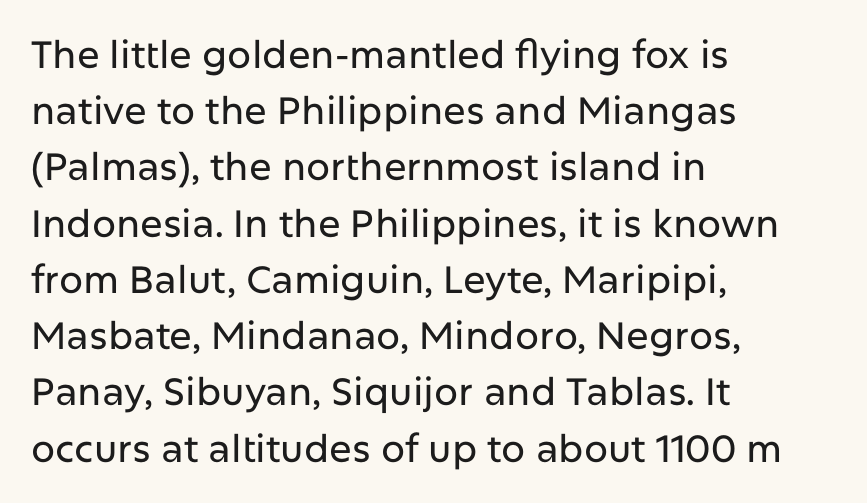
These lines keep a tight, regular rhythm from letter to letter. One-word summary of the alignment: left. The font family rendered here belongs to the sans-serif group. Looks like regular typesetting: each glyph gets only the width it needs.
